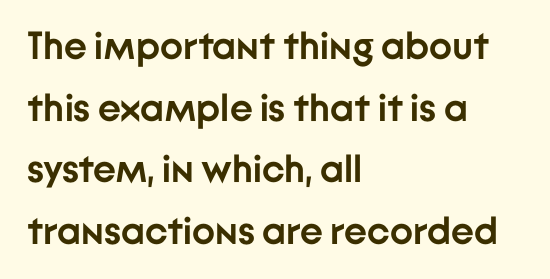
The image shows 39 px semibold sans-serif type, upright; set left-aligned, normal line spacing (1.58x), normal letter spacing, not underlined; low stroke contrast and a medium x-height.
